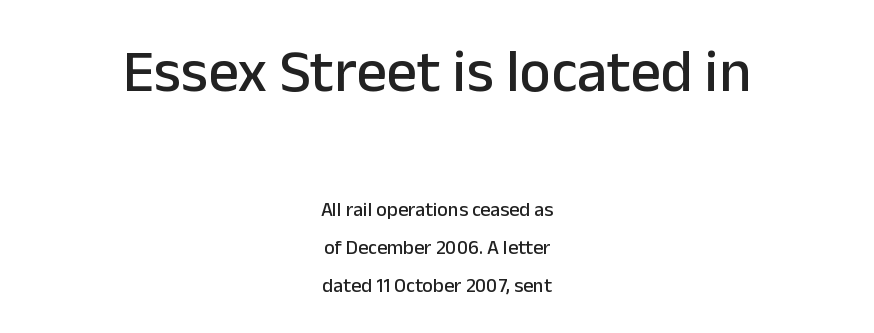
{"serif": "no", "italic": "no", "width": "normal", "stroke_contrast": "low", "x_height": "medium", "monospaced": "no", "underline": "no", "align": "center", "line_spacing_ratio": 1.89, "letter_spacing": "normal", "letter_spacing_em": 0.0, "larger_block": "first", "size_ratio": 3.0, "glyph_px": 60}
